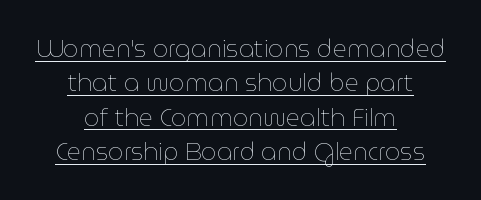
Q: Is the text bold? A: No.
Q: Is the text italic (slanted)? A: No, it is upright.
Q: Is the text underlined? A: Yes.
Q: How is the paragraph aligned? A: Centered.
Q: Is the spacing between letters normal or unusually wide? A: Normal.
Q: Is the spacing between lines tight, normal or loose? A: Normal.
